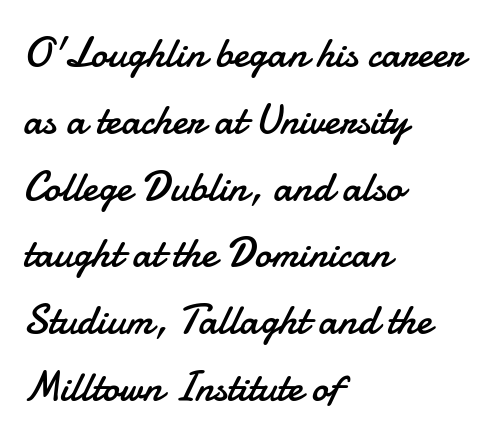
Is the stroke heavy? The answer is a plain regular-or-lighter. This block has exactly the height ordinary leading produces. Students, note that the glyphs here touch the page at normal intervals.
